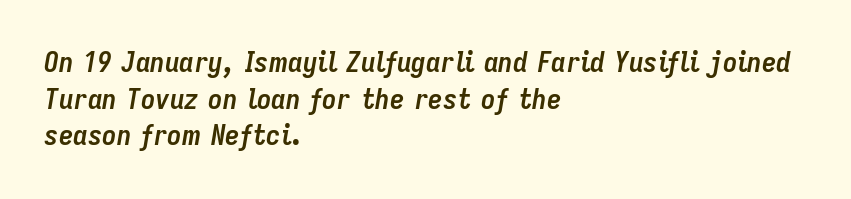
The image shows 29 px semibold, condensed type, italic (leaning right); set left-aligned, normal line spacing (1.26x), normal letter spacing, not underlined; low stroke contrast and a medium x-height.
